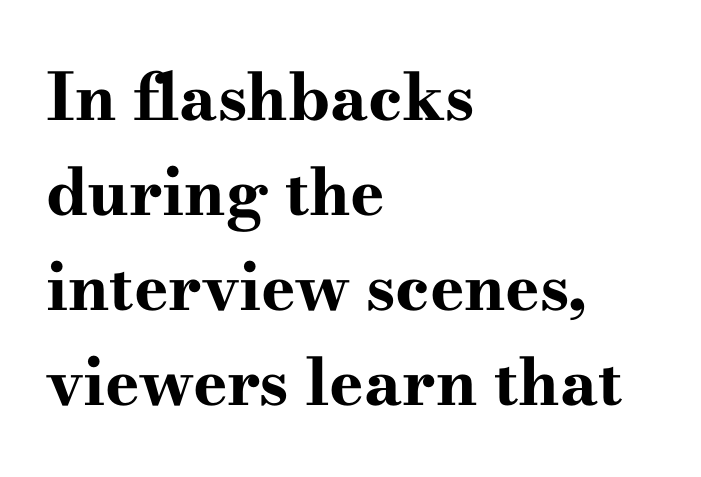
The image shows 65 px bold, wide serif type, upright; set left-aligned, normal line spacing (1.46x), normal letter spacing, not underlined; high stroke contrast and a small x-height.
